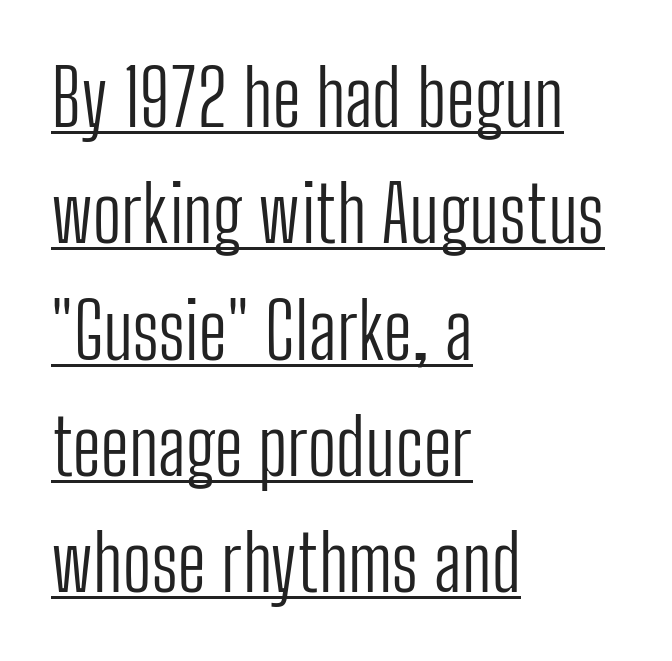
Q: Is the text bold? A: No.
Q: Is the text italic (slanted)? A: No, it is upright.
Q: Is the typeface a serif or a sans-serif typeface? A: Sans-serif.
Q: Is the text underlined? A: Yes.
Q: How is the paragraph aligned? A: Left-aligned.
Q: Is the spacing between letters normal or unusually wide? A: Normal.
Q: Is the spacing between lines tight, normal or loose? A: Normal.
Q: Width (condensed, normal, or wide)? A: Condensed.
Q: Stroke contrast? A: Low.
Q: x-height? A: Medium.
Q: Monospaced? A: No.
